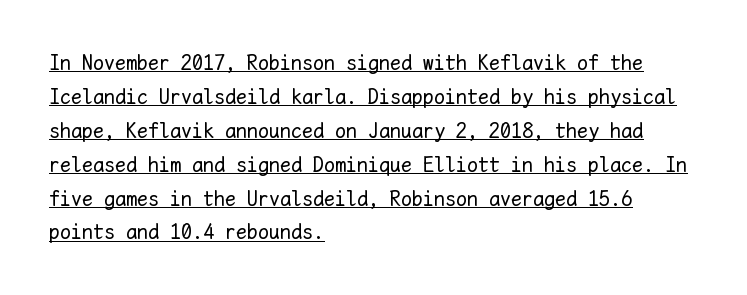
Q: Is the text bold? A: No.
Q: Is the text italic (slanted)? A: No, it is upright.
Q: Is the text underlined? A: Yes.
Q: How is the paragraph aligned? A: Left-aligned.
Q: Is the spacing between letters normal or unusually wide? A: Normal.
Q: Is the spacing between lines tight, normal or loose? A: Normal.
